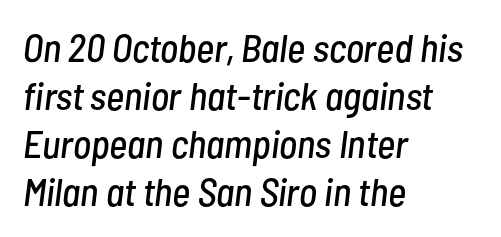
The image shows 39 px condensed type, italic (leaning right); set left-aligned, line spacing 1.23x, normal letter spacing, not underlined; low stroke contrast and a medium x-height.
